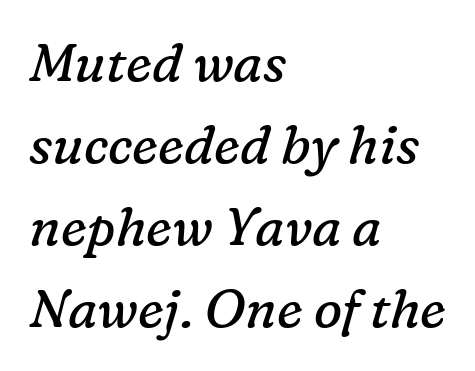
The font's italic variant was chosen for this text. Letters rest on an invisible, unmarked baseline. The face used here is proportionally spaced, like ordinary book or web type. Counters stay open thanks to moderate or lighter strokes. This rendering uses left alignment, leaving the right contour irregular.
